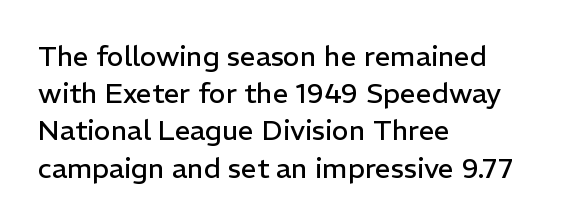
Descender tails drop into unmarked territory. Check where the strokes stop: nothing finishes them off — pure sans. Think of a printed novel: that variable character pitch is what you see here. The typography opts for an upright posture over an oblique one.
